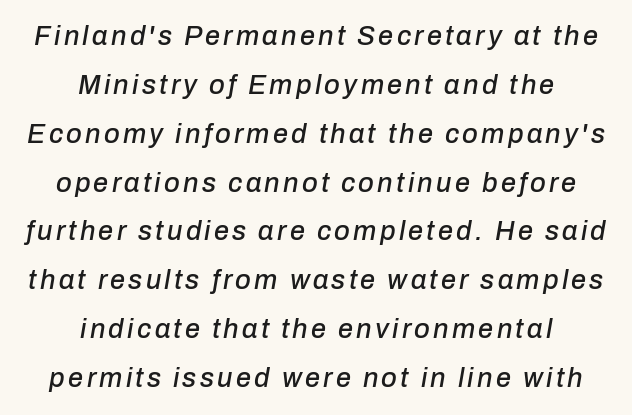
The gap between lines stays unmarked. Designer's note — italics engaged. This sample is center-justified, so both line endings float freely.
